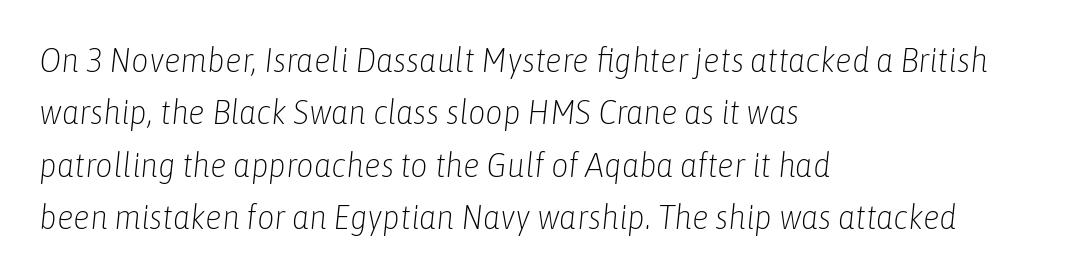
{"italic": "yes", "lean": "right", "slant_degrees": 6, "bold": "no", "weight": "light", "width": "condensed", "stroke_contrast": "low", "x_height": "medium", "monospaced": "no", "underline": "no", "align": "left", "line_spacing": "normal", "line_spacing_ratio": 1.54, "letter_spacing": "normal", "letter_spacing_em": 0.0, "glyph_px": 34}
